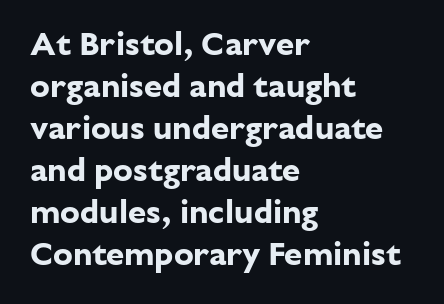
Q: Is the text bold? A: Yes.
Q: Is the text italic (slanted)? A: No, it is upright.
Q: Is the typeface a serif or a sans-serif typeface? A: Sans-serif.
Q: Is the text underlined? A: No.
Q: How is the paragraph aligned? A: Left-aligned.
Q: Is the spacing between letters normal or unusually wide? A: Normal.
Q: Is the spacing between lines tight, normal or loose? A: Normal.
Q: Width (condensed, normal, or wide)? A: Normal.
Q: Stroke contrast? A: Low.
Q: x-height? A: Medium.
Q: Monospaced? A: No.
